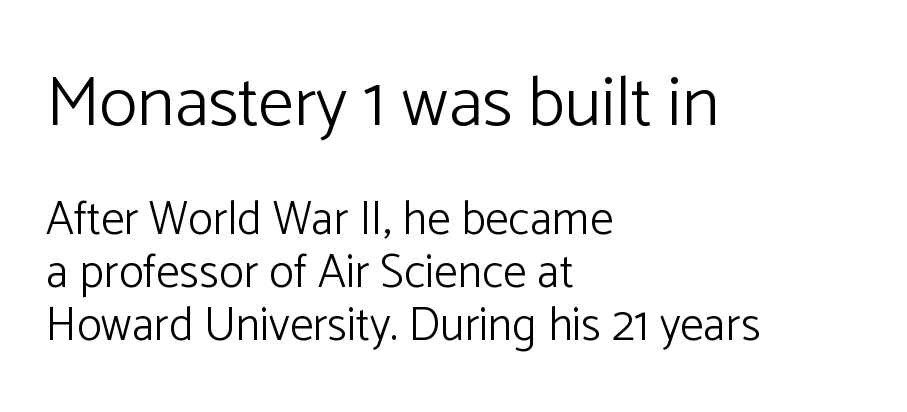
Here the glyphs are tracked normally, forming tight word shapes. The strokes are not fattened; the text isn't bold. This sample has the flowing, uneven cadence of proportional lettering. You could barely slide anything between these rows.
